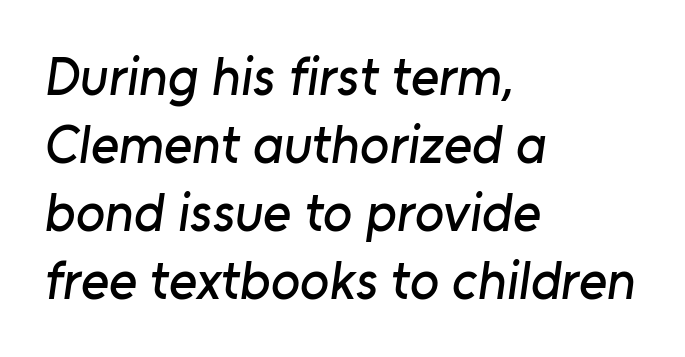
Q: Is the typeface a serif or a sans-serif typeface? A: Sans-serif.
Q: Is the text underlined? A: No.
Q: How is the paragraph aligned? A: Left-aligned.
Q: Is the spacing between letters normal or unusually wide? A: Normal.
Q: Is the spacing between lines tight, normal or loose? A: Normal.
Q: Width (condensed, normal, or wide)? A: Normal.
Q: Stroke contrast? A: Low.
Q: x-height? A: Medium.
Q: Monospaced? A: No.
